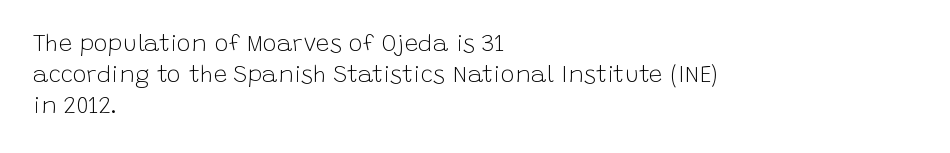
These lines keep a tight, regular rhythm from letter to letter. Notice how descenders clear the ascenders below comfortably — that's standard leading. These lines were composed using upright roman letters. One-word summary of the alignment: left. Nobody drew a line under any word here. The typesetting does not lean heavy: it is not bold.
